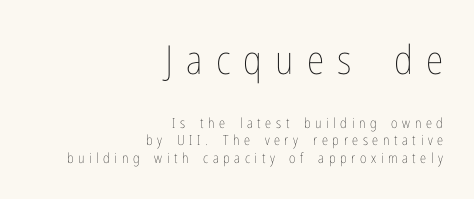
The image shows 40 px thin, condensed type, upright; set right-aligned, normal line spacing (1.25x), unusually wide letter spacing (+0.33 em), not underlined; the first (top) block is 2.86x larger; low stroke contrast and a medium x-height.
